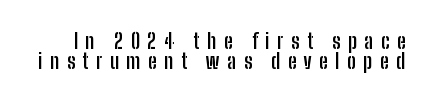
Q: Is the text bold? A: Yes.
Q: Is the text italic (slanted)? A: No, it is upright.
Q: Is the text underlined? A: No.
Q: Is the spacing between letters normal or unusually wide? A: Unusually wide.
Q: Is the spacing between lines tight, normal or loose? A: Tight.
